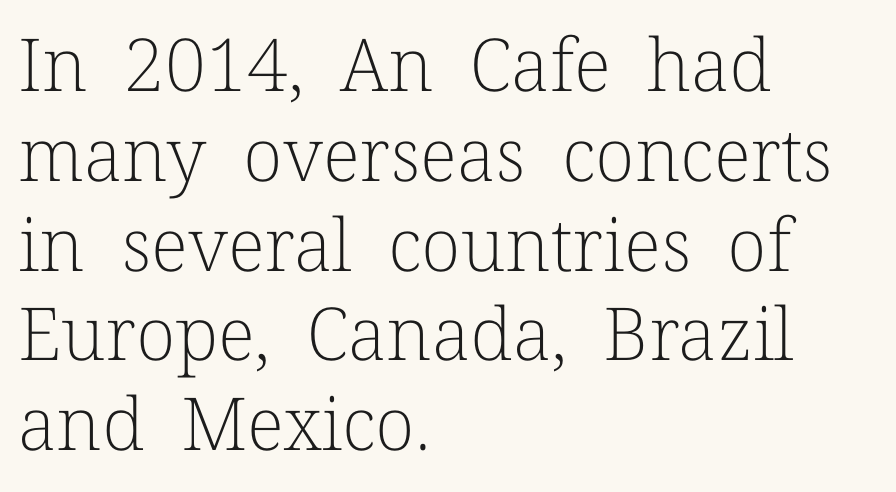
Leftover space on each line is placed entirely after the last word. Only glyphs here, with clear space below each row. The passage shown is not bold in any degree. Honestly, the letter spacing is just normal — you wouldn't notice it. This rendering employs a face with finishing strokes, i.e., a serif. The typography opts for an upright posture over an oblique one.
